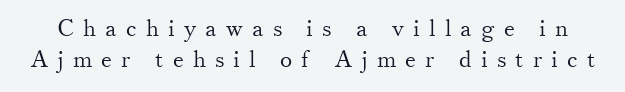
{"italic": "no", "bold": "no", "underline": "no", "line_spacing": "normal", "line_spacing_ratio": 1.36, "letter_spacing": "wide", "letter_spacing_em": 0.4, "glyph_px": 23}
